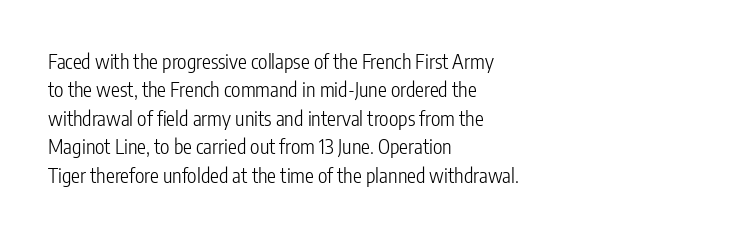
The image shows 20 px text type, upright; set left-aligned, normal line spacing (1.42x), normal letter spacing, not underlined.
